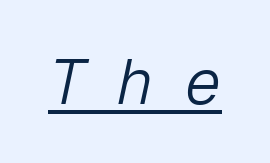
Descenders here cross a horizontal rule under the line. This rendering widens character spacing well past its baseline value. The letters march in equal steps, a hallmark of fixed-pitch type. Bold? No — there's no thickening of the strokes. It's the slanting kind of type.
